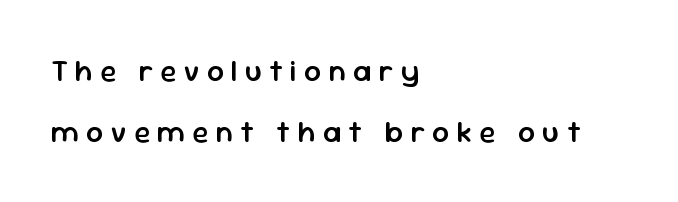
The image shows 30 px semibold sans-serif type, upright; set left-aligned, loose line spacing (2.03x), unusually wide letter spacing (+0.24 em), not underlined; low stroke contrast and a medium x-height.
